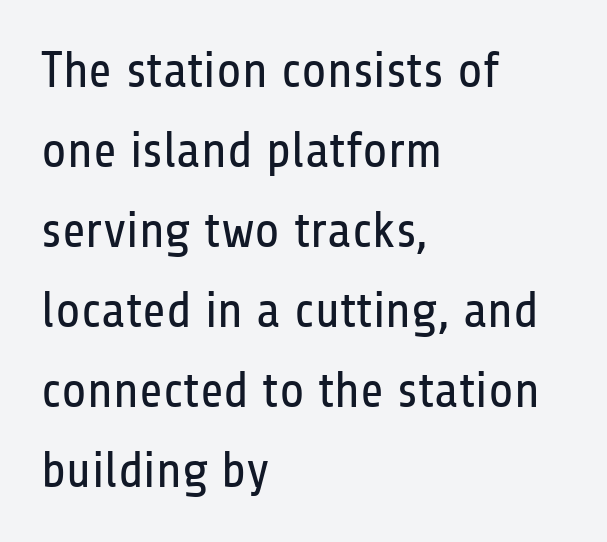
Q: Is the text bold? A: No.
Q: Is the text italic (slanted)? A: No, it is upright.
Q: Is the typeface a serif or a sans-serif typeface? A: Sans-serif.
Q: Is the text underlined? A: No.
Q: How is the paragraph aligned? A: Left-aligned.
Q: Is the spacing between letters normal or unusually wide? A: Normal.
Q: Is the spacing between lines tight, normal or loose? A: Normal.
Q: Width (condensed, normal, or wide)? A: Condensed.
Q: Stroke contrast? A: Low.
Q: x-height? A: Medium.
Q: Monospaced? A: No.
